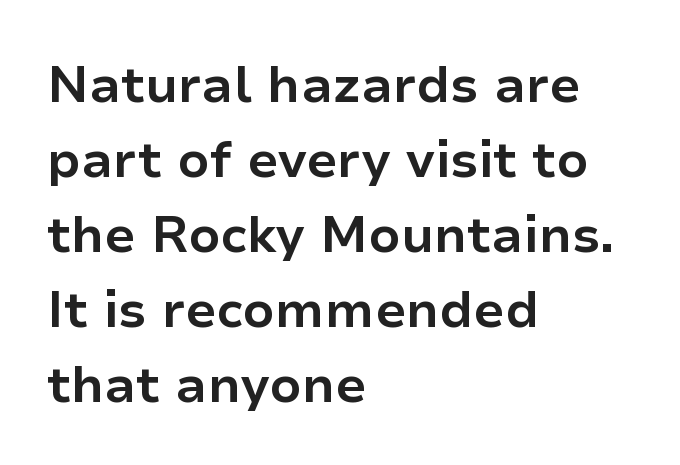
Q: Is the text bold? A: Yes.
Q: Is the text italic (slanted)? A: No, it is upright.
Q: Is the typeface a serif or a sans-serif typeface? A: Sans-serif.
Q: Is the text underlined? A: No.
Q: How is the paragraph aligned? A: Left-aligned.
Q: Is the spacing between letters normal or unusually wide? A: Normal.
Q: Is the spacing between lines tight, normal or loose? A: Normal.
Q: Width (condensed, normal, or wide)? A: Normal.
Q: Stroke contrast? A: Low.
Q: x-height? A: Medium.
Q: Monospaced? A: No.
